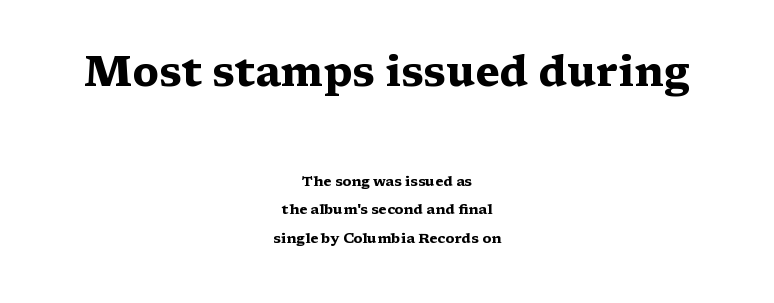
The image shows 42 px heavy, wide serif type, upright; set centered, loose line spacing (2.05x), normal letter spacing, not underlined; the first (top) block is 3.0x larger; medium stroke contrast and a medium x-height.
